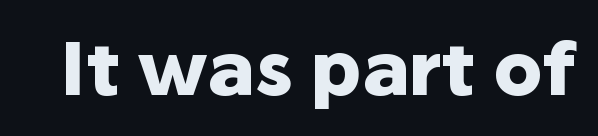
The image shows 73 px heavy sans-serif type, upright; set normal letter spacing, not underlined; low stroke contrast and a medium x-height.
